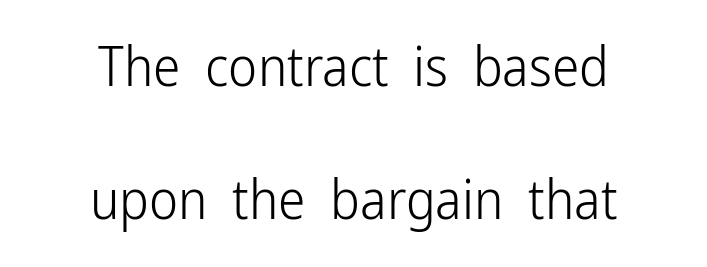
Q: Is the text bold? A: No.
Q: Is the text italic (slanted)? A: No, it is upright.
Q: Is the typeface a serif or a sans-serif typeface? A: Sans-serif.
Q: Is the text underlined? A: No.
Q: How is the paragraph aligned? A: Centered.
Q: Is the spacing between letters normal or unusually wide? A: Normal.
Q: Is the spacing between lines tight, normal or loose? A: Loose.
Q: Width (condensed, normal, or wide)? A: Condensed.
Q: Stroke contrast? A: Low.
Q: x-height? A: Medium.
Q: Monospaced? A: No.
